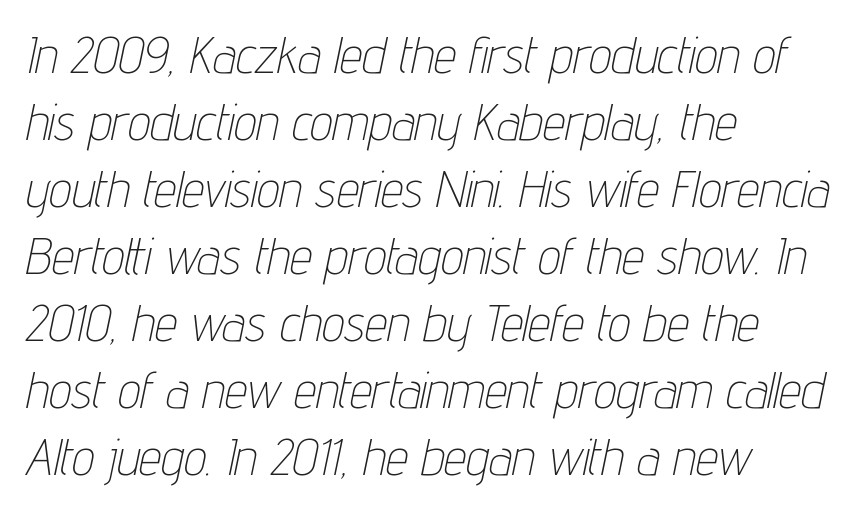
Q: Is the text bold? A: No.
Q: Is the text italic (slanted)? A: Yes, it leans right by about 12 degrees.
Q: Is the text underlined? A: No.
Q: How is the paragraph aligned? A: Left-aligned.
Q: Is the spacing between letters normal or unusually wide? A: Normal.
Q: Is the spacing between lines tight, normal or loose? A: Normal.
Q: Width (condensed, normal, or wide)? A: Condensed.
Q: Stroke contrast? A: Low.
Q: x-height? A: Medium.
Q: Monospaced? A: No.
